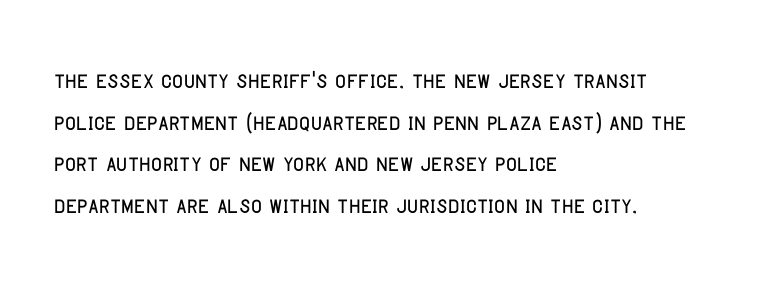
Rows of type keep a routine distance in the vertical direction. A classic flush-left, rag-right setting is used for this passage. Here the glyphs are tracked normally, forming tight word shapes. Each letter keeps its own natural width here, so spacing adapts to shape. When letters stand straight like this, we call the style roman or upright. Descender tails drop into unmarked territory.
